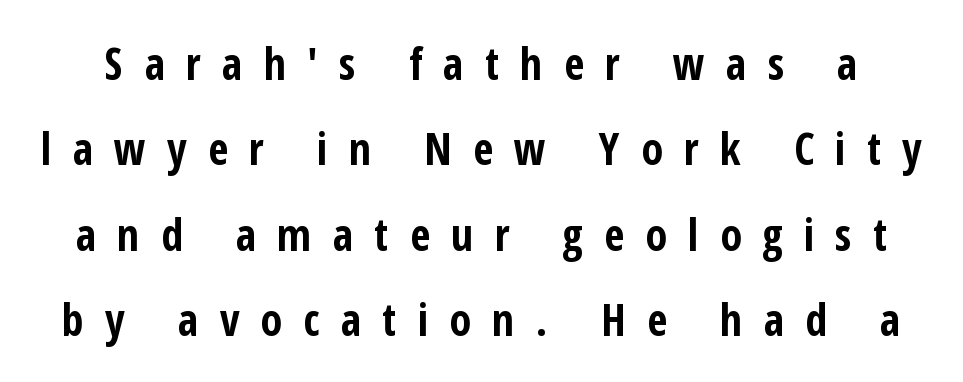
{"serif": "no", "italic": "no", "bold": "yes", "weight": "bold", "width": "condensed", "stroke_contrast": "low", "x_height": "medium", "monospaced": "no", "underline": "no", "line_spacing": "loose", "line_spacing_ratio": 1.94, "letter_spacing": "wide", "letter_spacing_em": 0.48, "glyph_px": 44}
